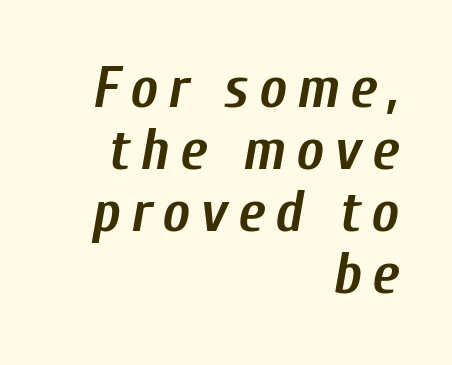
{"italic": "yes", "lean": "right", "slant_degrees": 10, "bold": "yes", "weight": "semibold", "width": "condensed", "stroke_contrast": "low", "x_height": "medium", "monospaced": "no", "underline": "no", "align": "right", "line_spacing": "tight", "line_spacing_ratio": 1.07, "glyph_px": 58}
